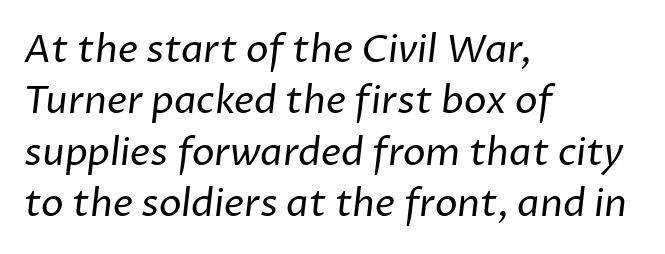
{"serif": "no", "bold": "no", "weight": "regular", "width": "normal", "stroke_contrast": "low", "x_height": "medium", "monospaced": "no", "underline": "no", "align": "left", "line_spacing": "normal", "line_spacing_ratio": 1.35, "letter_spacing": "normal", "letter_spacing_em": 0.0, "glyph_px": 38}
